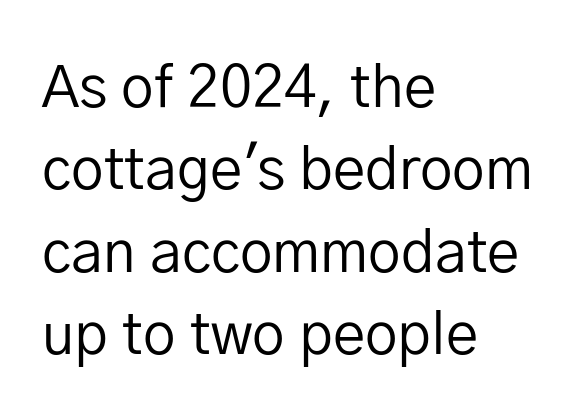
Q: Is the text bold? A: No.
Q: Is the text italic (slanted)? A: No, it is upright.
Q: Is the typeface a serif or a sans-serif typeface? A: Sans-serif.
Q: Is the text underlined? A: No.
Q: How is the paragraph aligned? A: Left-aligned.
Q: Is the spacing between letters normal or unusually wide? A: Normal.
Q: Is the spacing between lines tight, normal or loose? A: Normal.
Q: Width (condensed, normal, or wide)? A: Normal.
Q: Stroke contrast? A: Low.
Q: x-height? A: Medium.
Q: Monospaced? A: No.
